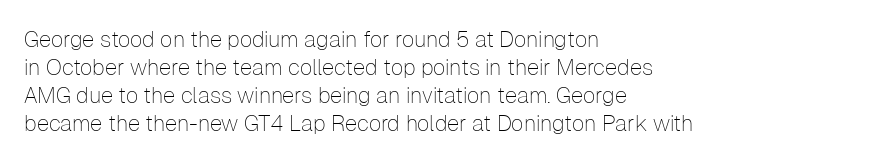
The image shows 22 px text type, upright; set left-aligned, normal line spacing (1.27x), normal letter spacing, not underlined.
